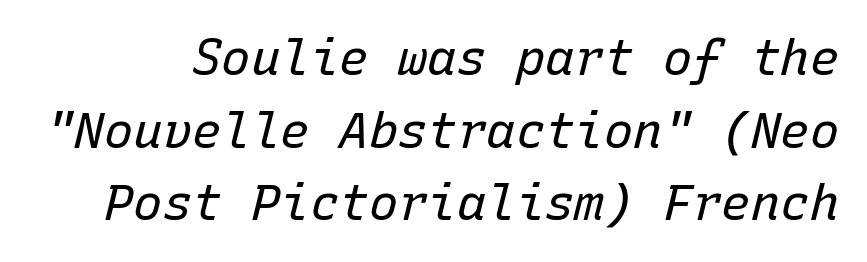
Q: Is the text bold? A: No.
Q: Is the text italic (slanted)? A: Yes, it leans right by about 15 degrees.
Q: Is the text underlined? A: No.
Q: Is the spacing between letters normal or unusually wide? A: Normal.
Q: Is the spacing between lines tight, normal or loose? A: Normal.
Q: Width (condensed, normal, or wide)? A: Normal.
Q: Stroke contrast? A: Low.
Q: x-height? A: Medium.
Q: Monospaced? A: Yes.
